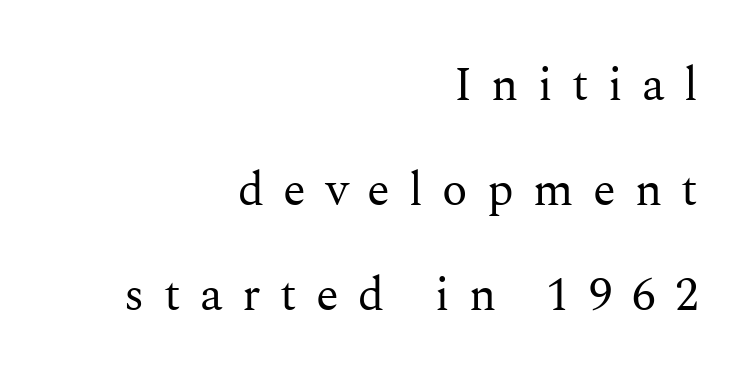
The image shows 47 px regular-weight serif type, upright; set right-aligned, loose line spacing (2.23x), unusually wide letter spacing (+0.41 em), not underlined; medium stroke contrast and a medium x-height.
